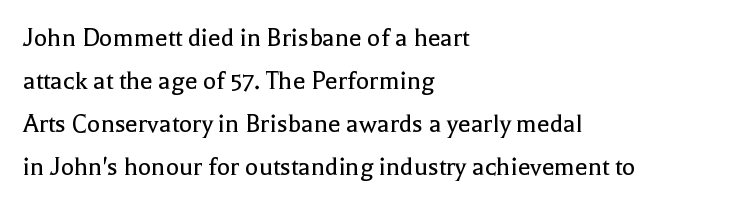
{"serif": "yes", "italic": "no", "bold": "no", "weight": "regular", "width": "normal", "x_height": "medium", "monospaced": "no", "underline": "no", "align": "left", "line_spacing": "normal", "line_spacing_ratio": 1.53, "letter_spacing": "normal", "letter_spacing_em": 0.0, "glyph_px": 28}
